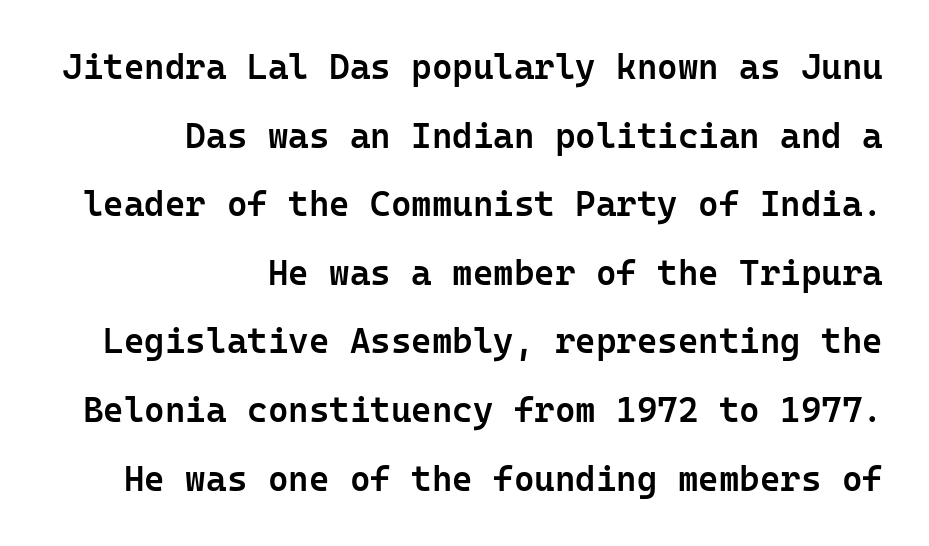
{"serif": "no", "italic": "no", "bold": "semi", "weight": "semibold", "width": "normal", "stroke_contrast": "low", "x_height": "medium", "monospaced": "yes", "underline": "no", "align": "right", "line_spacing": "loose", "line_spacing_ratio": 1.96, "letter_spacing": "normal", "letter_spacing_em": 0.0, "glyph_px": 35}
